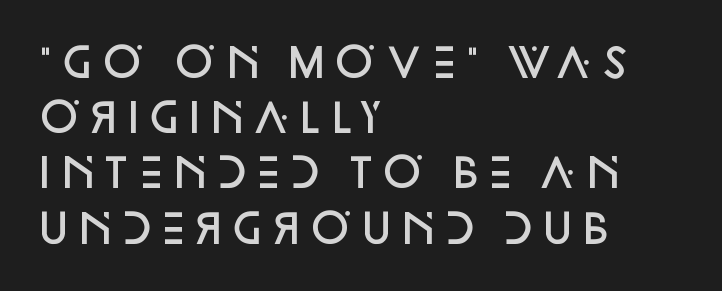
Q: Is the text bold? A: Semi-bold.
Q: Is the text italic (slanted)? A: No, it is upright.
Q: Is the typeface a serif or a sans-serif typeface? A: Sans-serif.
Q: Is the text underlined? A: No.
Q: How is the paragraph aligned? A: Left-aligned.
Q: Is the spacing between letters normal or unusually wide? A: Normal.
Q: Is the spacing between lines tight, normal or loose? A: Normal.
Q: Width (condensed, normal, or wide)? A: Normal.
Q: Stroke contrast? A: Low.
Q: x-height? A: Large.
Q: Monospaced? A: No.
